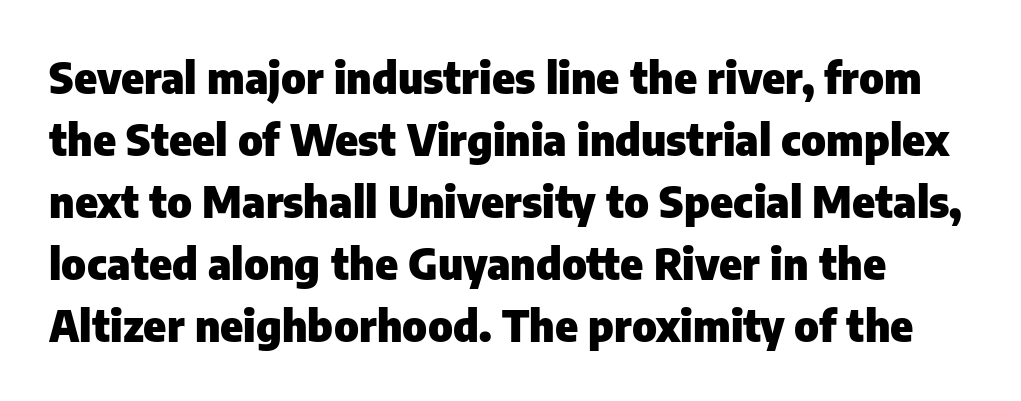
Q: Is the text bold? A: Yes.
Q: Is the text italic (slanted)? A: No, it is upright.
Q: Is the typeface a serif or a sans-serif typeface? A: Sans-serif.
Q: Is the text underlined? A: No.
Q: Is the spacing between letters normal or unusually wide? A: Normal.
Q: Is the spacing between lines tight, normal or loose? A: Normal.
Q: Width (condensed, normal, or wide)? A: Normal.
Q: Stroke contrast? A: Low.
Q: x-height? A: Medium.
Q: Monospaced? A: No.
